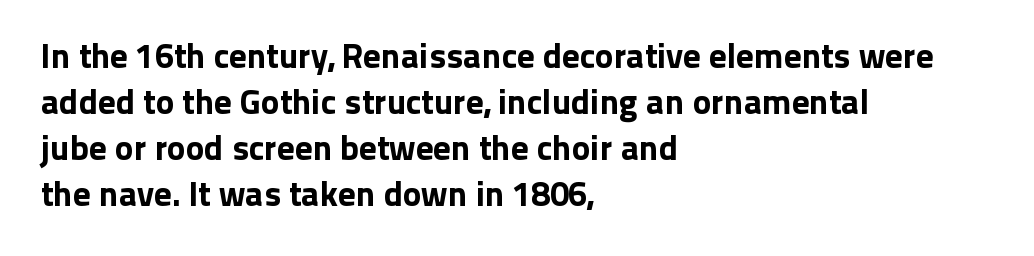
If you drew a line through each stem, it would be perfectly vertical. Do the characters align in a grid? No, the font is proportional. Students, note that the glyphs here touch the page at normal intervals. The typeface chosen for these lines omits serifs. Rows of type keep a routine distance in the vertical direction.
